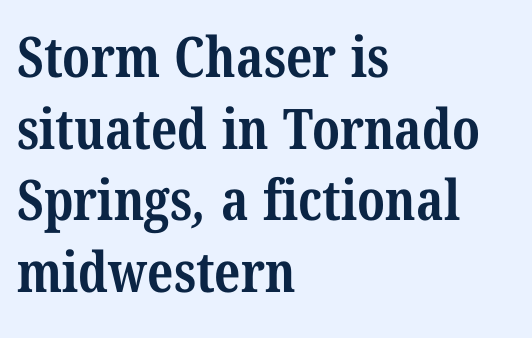
Q: Is the text bold? A: Yes.
Q: Is the typeface a serif or a sans-serif typeface? A: Serif.
Q: Is the text underlined? A: No.
Q: How is the paragraph aligned? A: Left-aligned.
Q: Is the spacing between letters normal or unusually wide? A: Normal.
Q: Is the spacing between lines tight, normal or loose? A: Normal.
Q: Width (condensed, normal, or wide)? A: Condensed.
Q: Stroke contrast? A: Medium.
Q: x-height? A: Medium.
Q: Monospaced? A: No.
